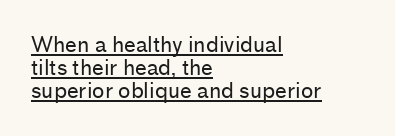
Unlike italic type, these characters show no tilt at all. A typesetter would call this leading minimal, almost set solid. Heaviness? Minimal to ordinary, like unemphasized prose. The sample's only ornament is a line tracing under the words. Glyph-to-glyph distance matches everyday printed text. In CSS terms this would be text-align: left.
